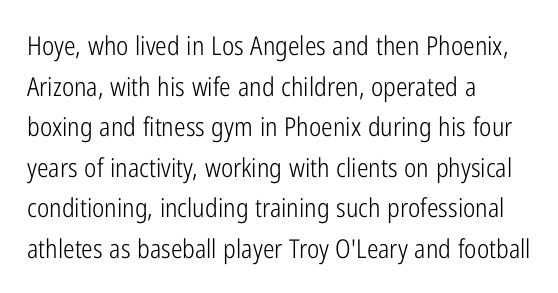
The image shows 26 px text type, upright; set left-aligned, normal line spacing (1.56x), normal letter spacing, not underlined.
